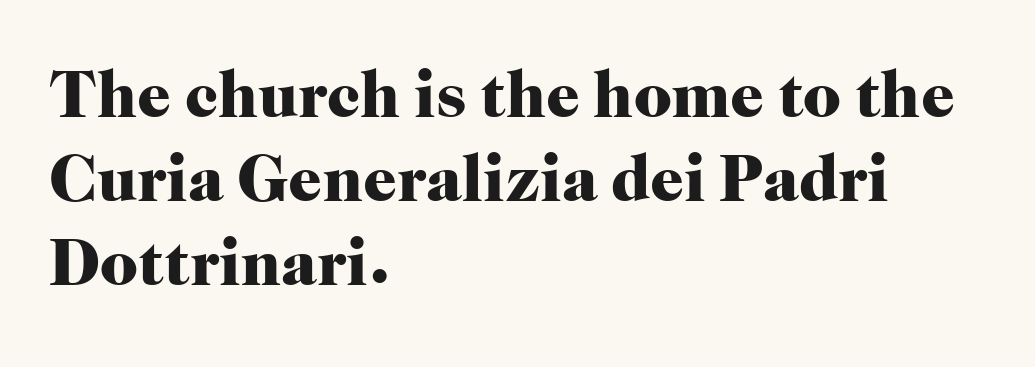
{"serif": "yes", "italic": "no", "bold": "yes", "weight": "heavy", "width": "normal", "stroke_contrast": "high", "x_height": "medium", "monospaced": "no", "underline": "no", "align": "left", "line_spacing": "normal", "line_spacing_ratio": 1.27, "letter_spacing": "normal", "letter_spacing_em": 0.0, "glyph_px": 66}
